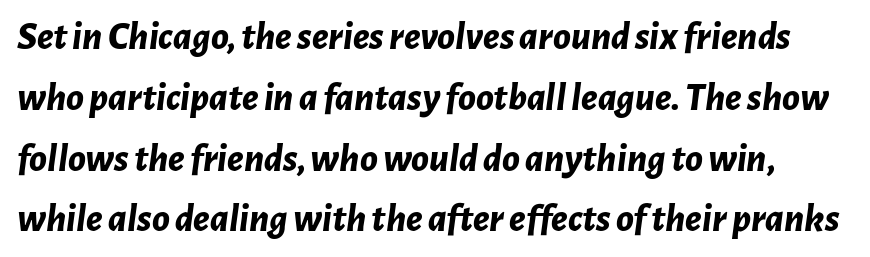
Look at the stroke-to-counter ratio: heavy, a bold. The text carries the slant typical of an italic or oblique font. Each word holds together tightly as a unit, with standard inter-letter gaps. Character widths vary here, with narrow letters taking less room than wide ones. Successive baselines arrive at the customary interval. Just letters on the line, the space beneath them empty.
